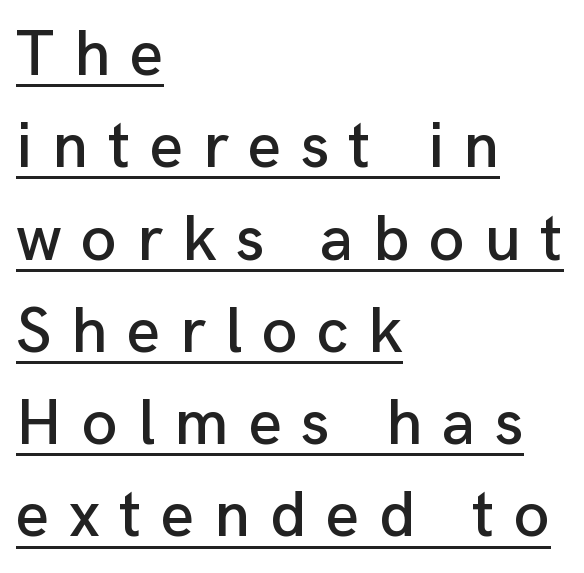
The image shows 65 px sans-serif type, upright; set left-aligned, normal line spacing (1.42x), unusually wide letter spacing (+0.3 em), underlined; low stroke contrast and a medium x-height.
